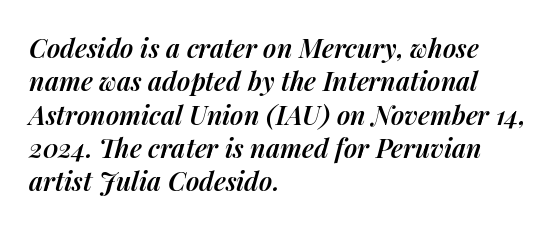
These lines keep a tight, regular rhythm from letter to letter. Posture: slanted. The area under the type is left untouched. Students, this is semibold: more ink than regular, less than bold. A normal amount of white space separates one row of letters from the next. The typesetter chose a ragged-right arrangement here.
